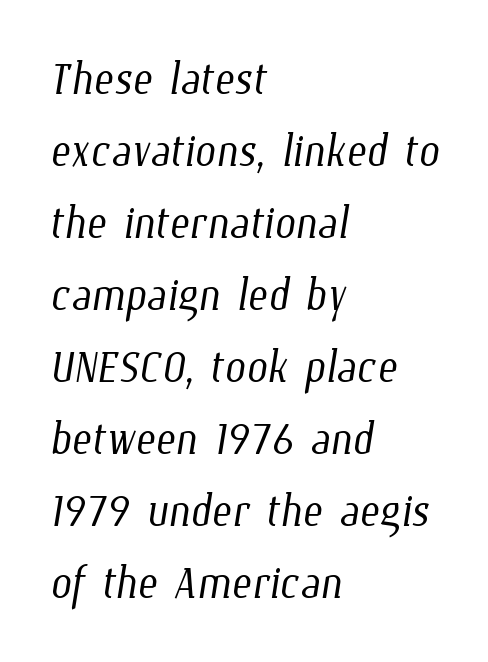
Q: Is the text bold? A: No.
Q: Is the text underlined? A: No.
Q: How is the paragraph aligned? A: Left-aligned.
Q: Is the spacing between letters normal or unusually wide? A: Normal.
Q: Width (condensed, normal, or wide)? A: Condensed.
Q: Stroke contrast? A: Low.
Q: x-height? A: Medium.
Q: Monospaced? A: No.
